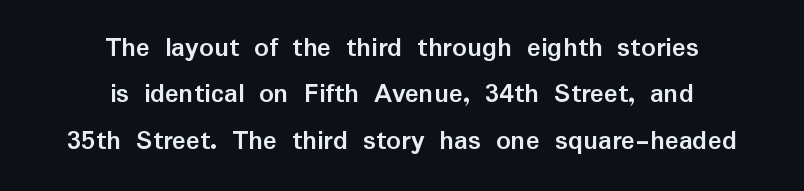
The image shows 29 px semibold sans-serif type, upright; set centered, normal line spacing (1.6x), normal letter spacing, not underlined; low stroke contrast and a medium x-height.
